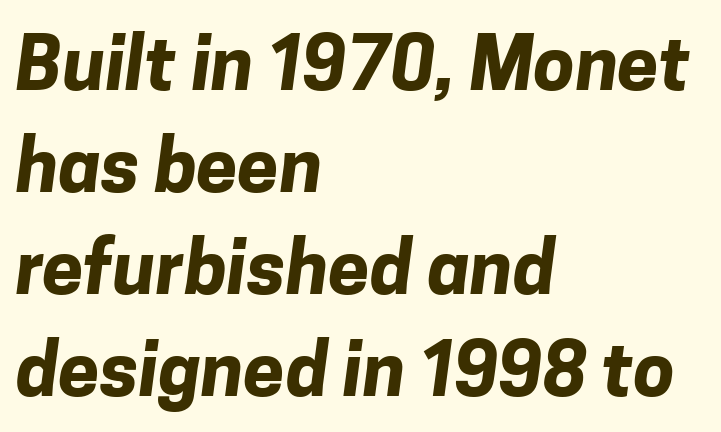
{"serif": "no", "bold": "yes", "weight": "bold", "width": "normal", "stroke_contrast": "low", "x_height": "medium", "monospaced": "no", "underline": "no", "align": "left", "line_spacing": "normal", "line_spacing_ratio": 1.38, "letter_spacing": "normal", "letter_spacing_em": 0.0, "glyph_px": 74}
